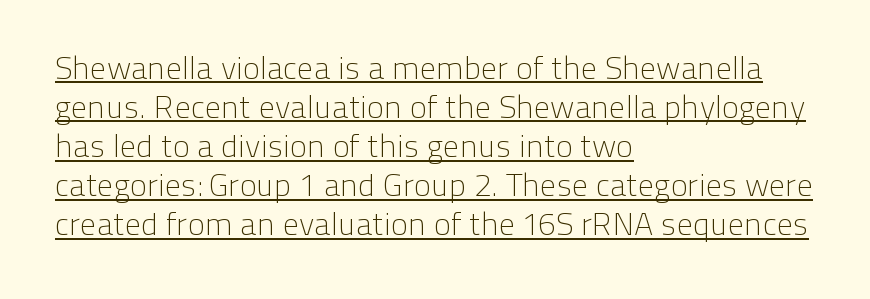
No letter is thick-stroked: the sample isn't bold. The type sits square on the baseline with zero lean. These lines stack with their left ends in a neat column. The string is rendered with underlining switched on. Typographically, this falls in the sans-serif category. The rendering uses natural spacing where letterforms have individual widths.
